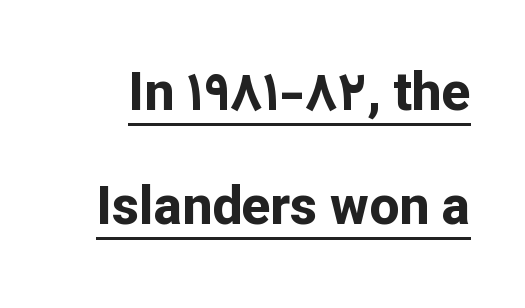
Grotesque or geometric, the face here clearly has no serifs. Baseline-to-baseline distance is far greater than the letter height. Do the characters align in a grid? No, the font is proportional. The font's upright variant was chosen for this text. Does the weight exceed regular? Yes, all the way to bold. The horizontal fit of the characters is conventional and even.
